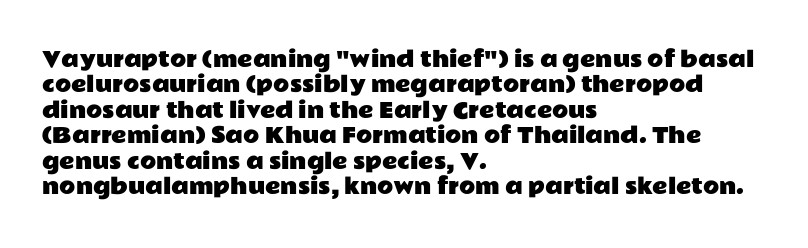
Short and long lines alike share a common starting point at left. Letters rest on an invisible, unmarked baseline. No extra tracking has been applied to these lines. Is there any slant? The stems are plumb.
